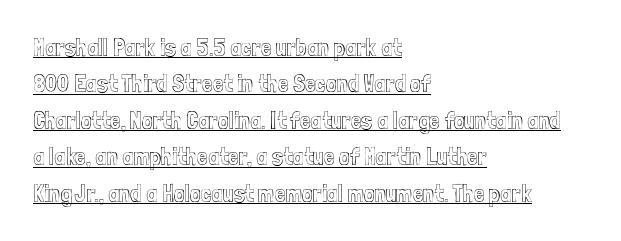
Q: Is the text italic (slanted)? A: No, it is upright.
Q: Is the text underlined? A: Yes.
Q: How is the paragraph aligned? A: Left-aligned.
Q: Is the spacing between letters normal or unusually wide? A: Normal.
Q: Is the spacing between lines tight, normal or loose? A: Normal.
